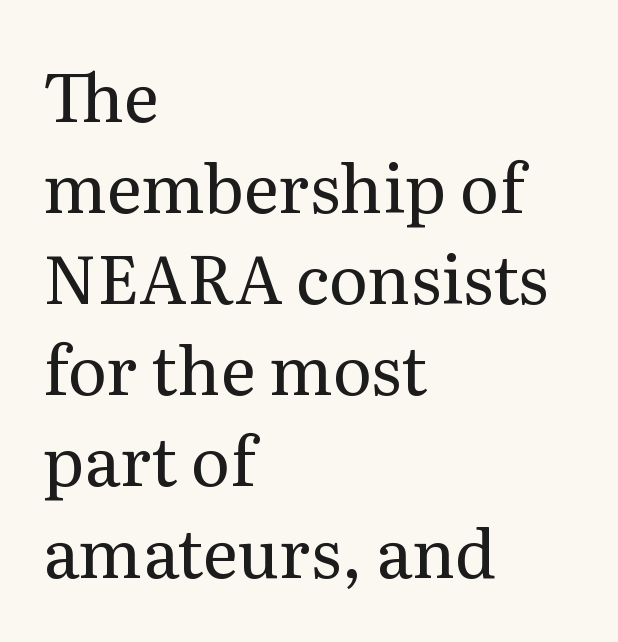
{"serif": "yes", "italic": "no", "bold": "no", "weight": "regular", "width": "normal", "stroke_contrast": "medium", "x_height": "medium", "monospaced": "no", "underline": "no", "align": "left", "line_spacing": "normal", "line_spacing_ratio": 1.36, "letter_spacing": "normal", "letter_spacing_em": 0.0, "glyph_px": 67}
